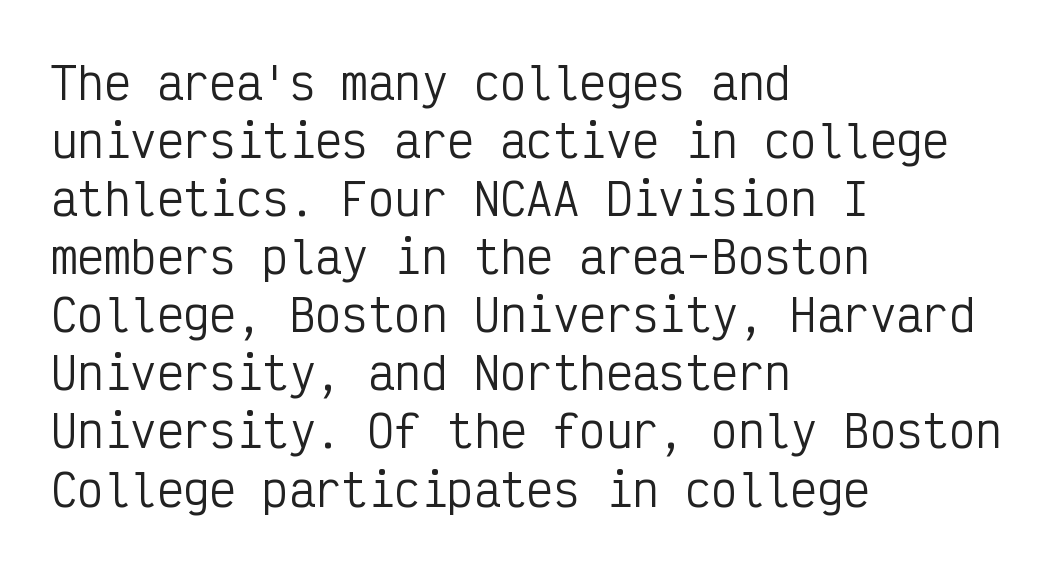
Q: Is the text bold? A: No.
Q: Is the text italic (slanted)? A: No, it is upright.
Q: Is the typeface a serif or a sans-serif typeface? A: Sans-serif.
Q: Is the text underlined? A: No.
Q: How is the paragraph aligned? A: Left-aligned.
Q: Is the spacing between letters normal or unusually wide? A: Normal.
Q: Is the spacing between lines tight, normal or loose? A: Normal.
Q: Width (condensed, normal, or wide)? A: Condensed.
Q: Stroke contrast? A: Low.
Q: x-height? A: Medium.
Q: Monospaced? A: Yes.
